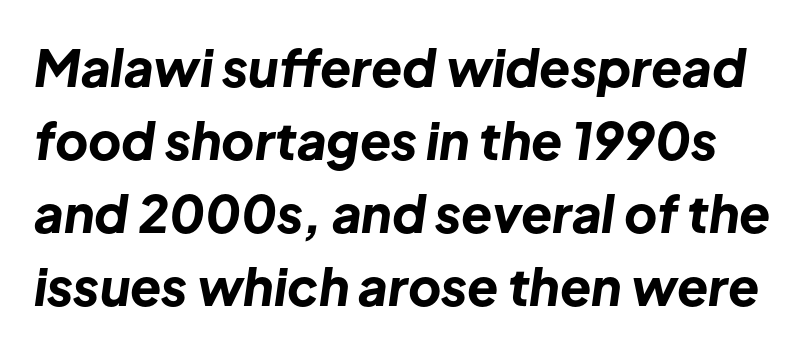
Slant detected: the letters are inclined. Descender tails drop into unmarked territory. Does extra space separate the letters? No, they use regular spacing. These lines are rendered in a variable-pitch font. The lines sit at an ordinary, default distance from one another. Bold? Absolutely — the strokes are thick and heavy.
